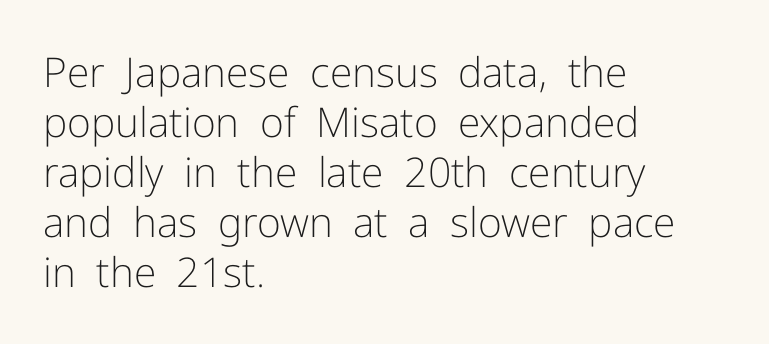
{"serif": "no", "italic": "no", "bold": "no", "weight": "light", "width": "normal", "stroke_contrast": "low", "x_height": "medium", "monospaced": "no", "underline": "no", "align": "left", "line_spacing_ratio": 1.22, "letter_spacing": "normal", "letter_spacing_em": 0.0, "glyph_px": 41}
